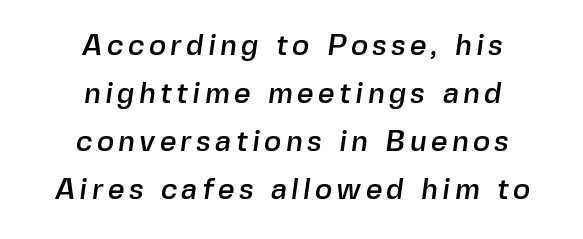
{"serif": "no", "width": "normal", "x_height": "medium", "monospaced": "no", "underline": "no", "align": "center", "line_spacing": "normal", "line_spacing_ratio": 1.66, "glyph_px": 29}
